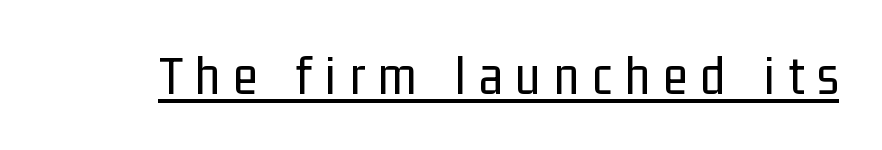
Q: Is the text bold? A: No.
Q: Is the text italic (slanted)? A: No, it is upright.
Q: Is the typeface a serif or a sans-serif typeface? A: Sans-serif.
Q: Is the text underlined? A: Yes.
Q: Is the spacing between letters normal or unusually wide? A: Unusually wide.
Q: Width (condensed, normal, or wide)? A: Condensed.
Q: Stroke contrast? A: Low.
Q: x-height? A: Medium.
Q: Monospaced? A: No.
